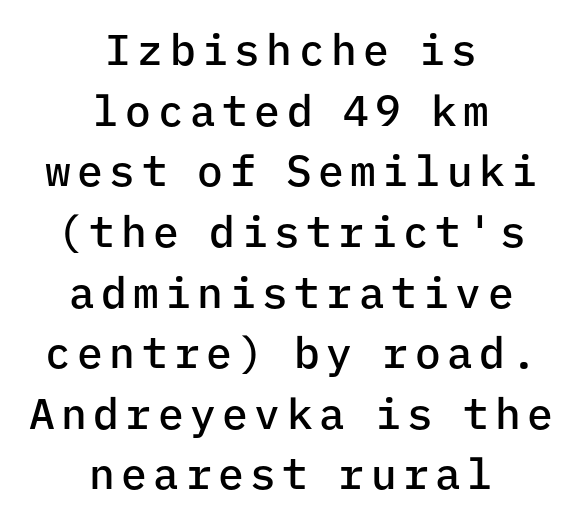
{"serif": "no", "italic": "no", "bold": "semi", "weight": "semibold", "width": "normal", "stroke_contrast": "low", "x_height": "medium", "monospaced": "yes", "underline": "no", "align": "center", "line_spacing": "normal", "line_spacing_ratio": 1.41, "glyph_px": 43}
